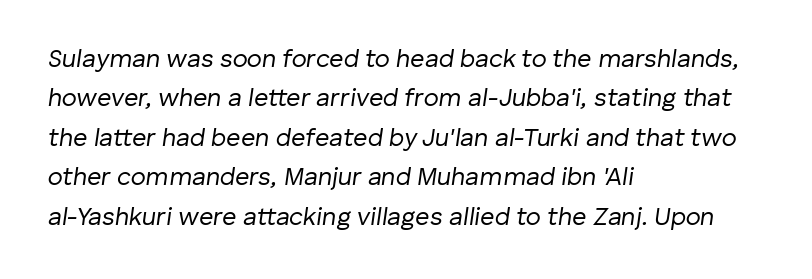
Q: Is the text bold? A: No.
Q: Is the text italic (slanted)? A: Yes, it leans right by about 8 degrees.
Q: Is the text underlined? A: No.
Q: How is the paragraph aligned? A: Left-aligned.
Q: Is the spacing between letters normal or unusually wide? A: Normal.
Q: Is the spacing between lines tight, normal or loose? A: Normal.
